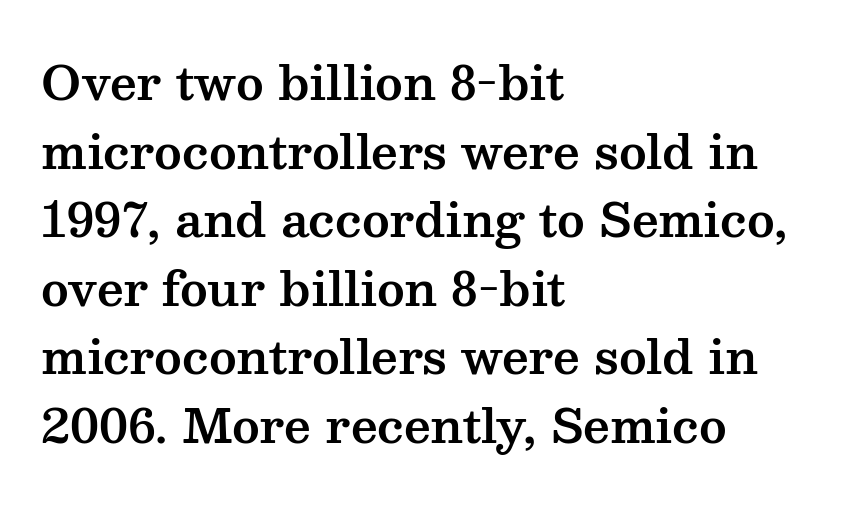
{"serif": "yes", "italic": "no", "width": "wide", "stroke_contrast": "medium", "x_height": "medium", "monospaced": "no", "underline": "no", "align": "left", "line_spacing": "normal", "line_spacing_ratio": 1.46, "letter_spacing": "normal", "letter_spacing_em": 0.0, "glyph_px": 47}
